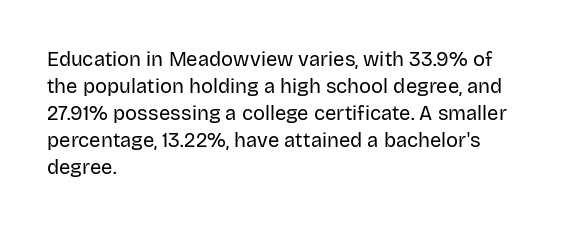
The image shows 20 px text type, upright; set left-aligned, normal line spacing (1.35x), normal letter spacing, not underlined.
